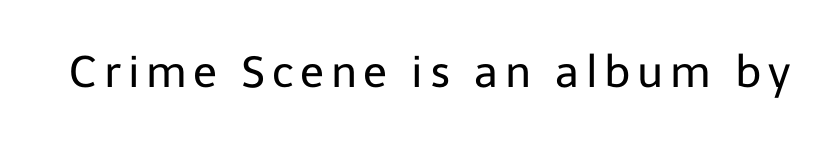
Serifs: no, the terminals of the letterforms are clean. The letters stand upright; this is a roman face. The letters advance in unequal steps, a hallmark of proportional type. Any mark beneath the type? The region is blank.
